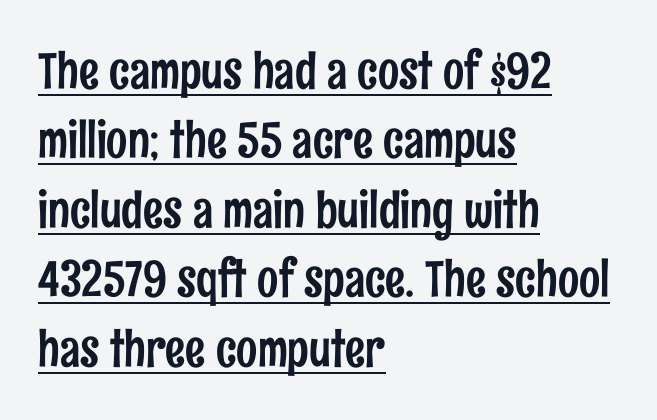
This sample has the flowing, uneven cadence of proportional lettering. Words appear dense and cohesive because spacing is normal. Note: no serifs on the glyphs. Italic: no, the glyphs are upright roman. One glance says typical: line gaps are just what's usual. Notice how a bar underscores the lettering throughout.
